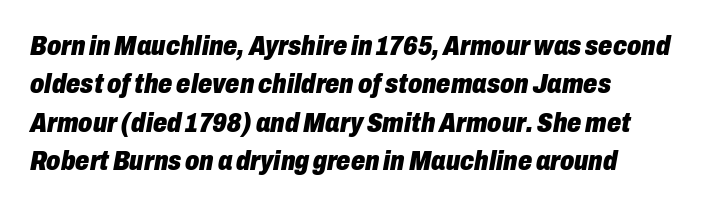
Q: Is the text bold? A: Yes.
Q: Is the text italic (slanted)? A: Yes, it leans right by about 10 degrees.
Q: Is the text underlined? A: No.
Q: How is the paragraph aligned? A: Left-aligned.
Q: Is the spacing between letters normal or unusually wide? A: Normal.
Q: Is the spacing between lines tight, normal or loose? A: Normal.
Q: Width (condensed, normal, or wide)? A: Condensed.
Q: Stroke contrast? A: Low.
Q: x-height? A: Medium.
Q: Monospaced? A: No.
